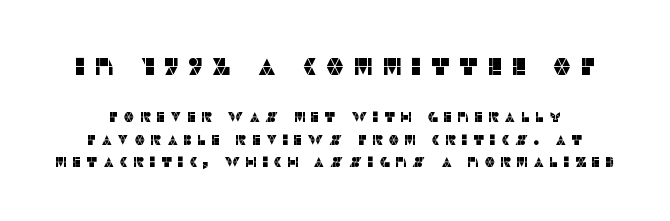
{"italic": "no", "underline": "no", "line_spacing": "normal", "line_spacing_ratio": 1.59, "letter_spacing": "wide", "letter_spacing_em": 0.34, "larger_block": "first", "size_ratio": 1.71, "glyph_px": 24}
